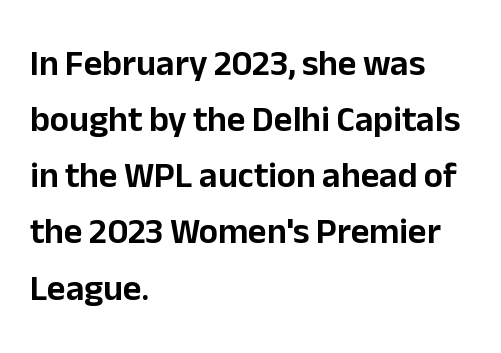
{"serif": "no", "italic": "no", "width": "normal", "stroke_contrast": "low", "x_height": "medium", "monospaced": "no", "underline": "no", "align": "left", "line_spacing": "normal", "line_spacing_ratio": 1.56, "letter_spacing": "normal", "letter_spacing_em": 0.0, "glyph_px": 36}
